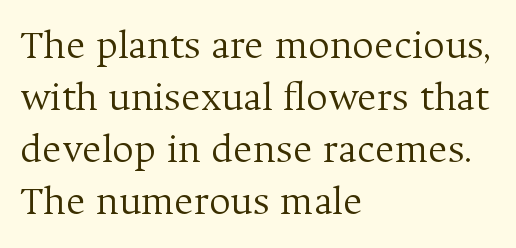
The space beneath each line is pristine and unruled. Here the designer chose a conventional face with non-uniform glyph widths. Bold? No — there's no thickening of the strokes. Does the type have serifs? Yes, each stem ends in a small foot.
